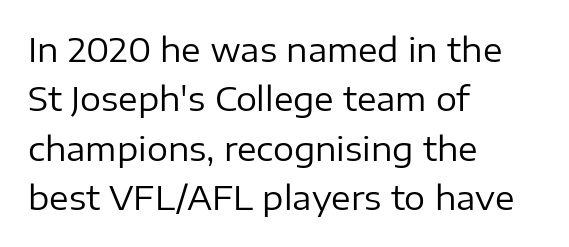
Q: Is the text bold? A: No.
Q: Is the text italic (slanted)? A: No, it is upright.
Q: Is the typeface a serif or a sans-serif typeface? A: Sans-serif.
Q: Is the text underlined? A: No.
Q: How is the paragraph aligned? A: Left-aligned.
Q: Is the spacing between letters normal or unusually wide? A: Normal.
Q: Is the spacing between lines tight, normal or loose? A: Normal.
Q: Width (condensed, normal, or wide)? A: Normal.
Q: Stroke contrast? A: Low.
Q: x-height? A: Medium.
Q: Monospaced? A: No.
